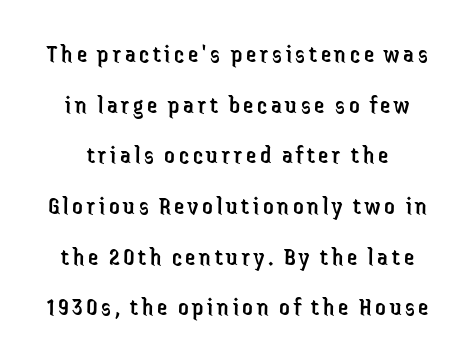
{"italic": "no", "bold": "no", "underline": "no", "align": "center", "line_spacing": "loose", "line_spacing_ratio": 1.95, "glyph_px": 26}
